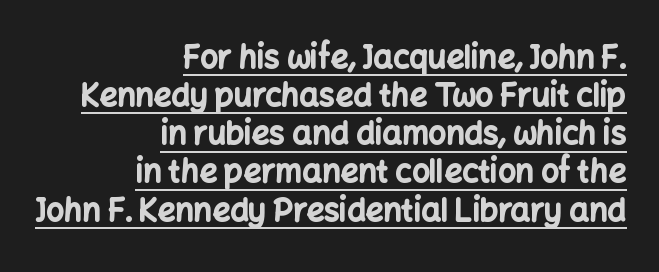
Q: Is the text bold? A: Yes.
Q: Is the text italic (slanted)? A: No, it is upright.
Q: Is the typeface a serif or a sans-serif typeface? A: Sans-serif.
Q: Is the text underlined? A: Yes.
Q: How is the paragraph aligned? A: Right-aligned.
Q: Is the spacing between letters normal or unusually wide? A: Normal.
Q: Width (condensed, normal, or wide)? A: Normal.
Q: Stroke contrast? A: Low.
Q: x-height? A: Medium.
Q: Monospaced? A: No.
